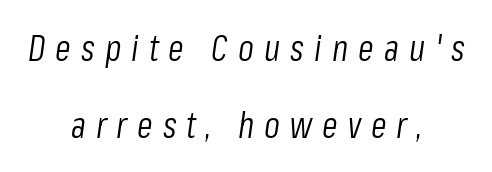
The image shows 36 px light, condensed type, italic (leaning right); set centered, loose line spacing (2.14x), unusually wide letter spacing (+0.28 em), not underlined; low stroke contrast and a medium x-height.
